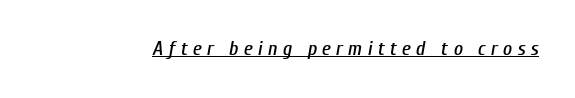
Compared with typical body copy, the letter spacing here is much looser. A rule runs beneath these lines of type. This sample uses an oblique cut, with every glyph tilted off the vertical.
